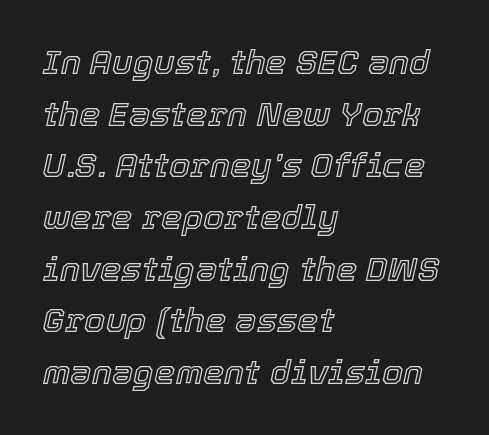
{"italic": "yes", "lean": "right", "slant_degrees": 12, "width": "normal", "x_height": "medium", "monospaced": "no", "underline": "no", "align": "left", "line_spacing": "normal", "line_spacing_ratio": 1.52, "letter_spacing": "normal", "letter_spacing_em": 0.0, "glyph_px": 34}
